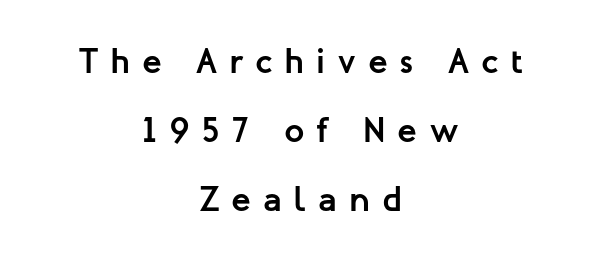
The image shows 36 px semibold sans-serif type, upright; set centered, loose line spacing (1.92x), unusually wide letter spacing (+0.33 em), not underlined; low stroke contrast and a medium x-height.
